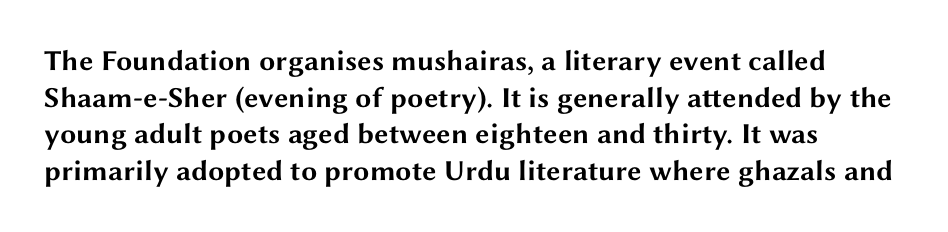
Do the characters align in a grid? No, the font is proportional. Line spacing here is normal. Notice how thick the strokes are: this is what a full bold looks like. Does the type have serifs? No, each stem ends abruptly.
